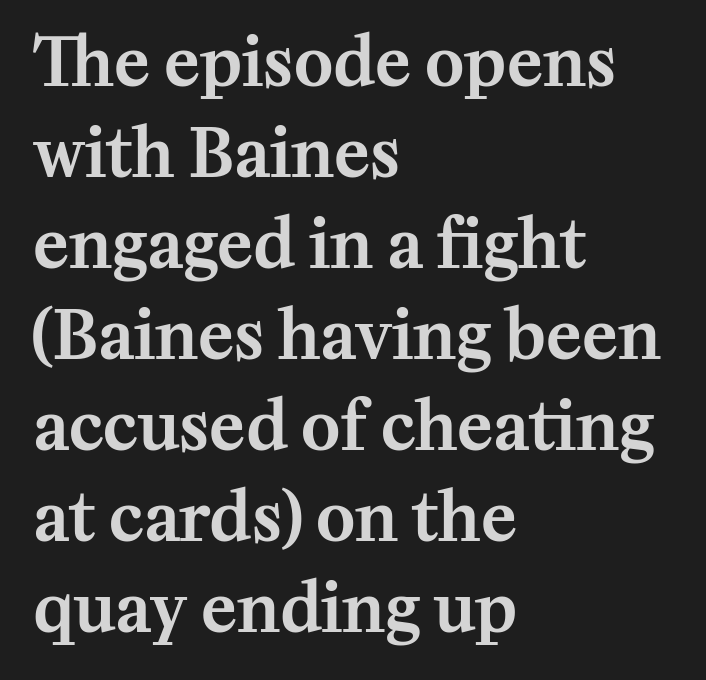
There is no visible air inserted between adjacent glyphs. Successive baselines arrive at the customary interval. Style check: upright. Casual observation: everything's shoved over to the left. The foot of each line stays bare and open. To sum up the face: it has serifs.
